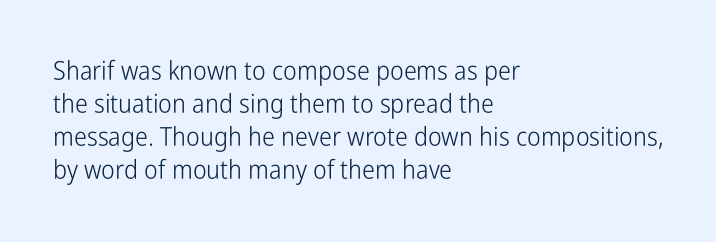
{"italic": "no", "bold": "no", "underline": "no", "align": "left", "line_spacing": "normal", "line_spacing_ratio": 1.27, "letter_spacing": "normal", "letter_spacing_em": 0.0, "glyph_px": 26}
